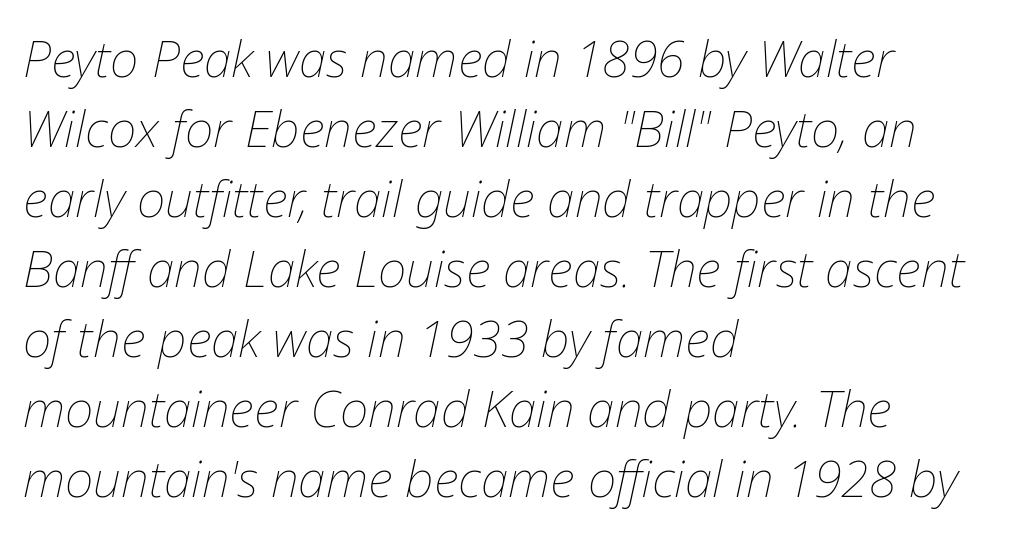
Q: Is the text bold? A: No.
Q: Is the text italic (slanted)? A: Yes, it leans right by about 12 degrees.
Q: Is the text underlined? A: No.
Q: How is the paragraph aligned? A: Left-aligned.
Q: Is the spacing between letters normal or unusually wide? A: Normal.
Q: Is the spacing between lines tight, normal or loose? A: Normal.
Q: Width (condensed, normal, or wide)? A: Normal.
Q: Stroke contrast? A: Low.
Q: x-height? A: Medium.
Q: Monospaced? A: No.
